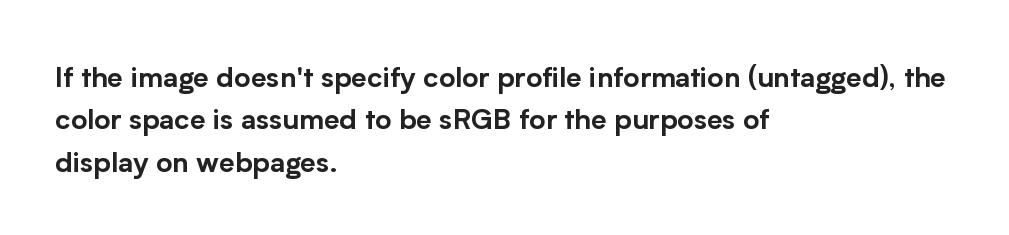
These lines sit exactly where default settings would place them. The rendering keeps characters at their native spacing. Style check: upright. Font category for this specimen: sans-serif. The typesetter chose a ragged-right arrangement here.
